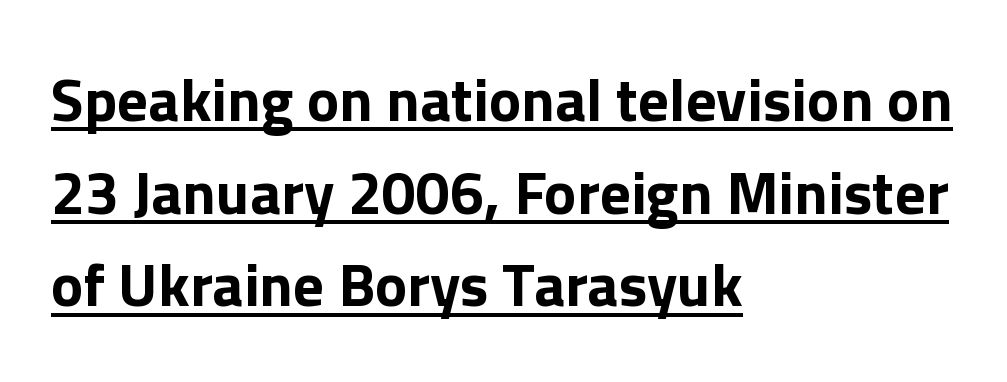
The image shows 61 px bold sans-serif type, upright; set left-aligned, normal line spacing (1.52x), normal letter spacing, underlined; low stroke contrast and a medium x-height.
